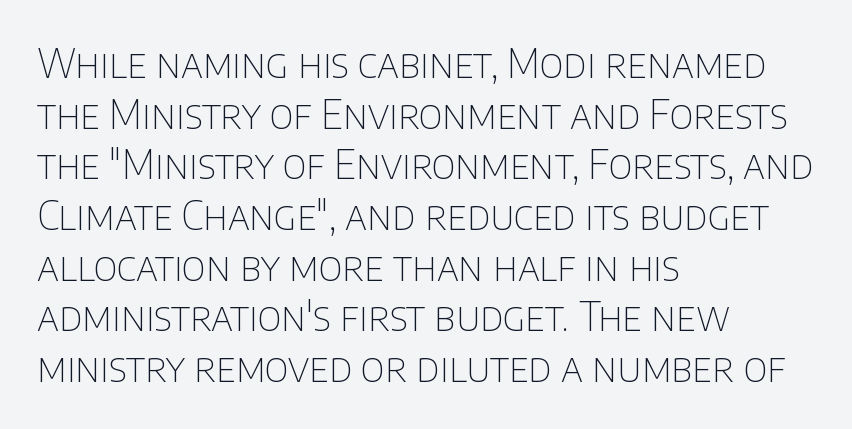
Q: Is the text bold? A: No.
Q: Is the text italic (slanted)? A: No, it is upright.
Q: Is the typeface a serif or a sans-serif typeface? A: Sans-serif.
Q: Is the text underlined? A: No.
Q: How is the paragraph aligned? A: Left-aligned.
Q: Is the spacing between letters normal or unusually wide? A: Normal.
Q: Is the spacing between lines tight, normal or loose? A: Normal.
Q: Width (condensed, normal, or wide)? A: Normal.
Q: Stroke contrast? A: Low.
Q: x-height? A: Large.
Q: Monospaced? A: No.
